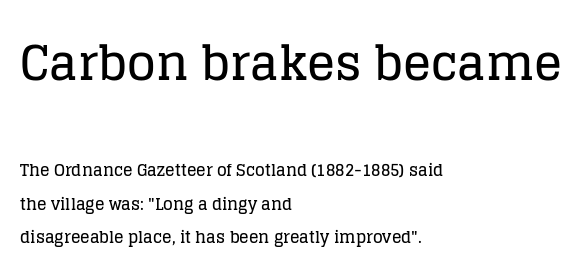
The image shows 47 px serif type, upright; set left-aligned, loose line spacing (2.08x), normal letter spacing, not underlined; the first (top) block is 2.94x larger; low stroke contrast and a large x-height.
